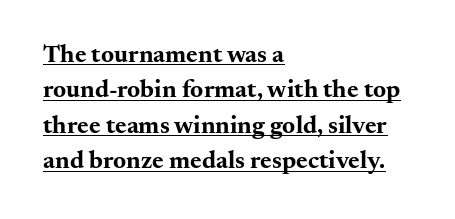
Typographic density is high because the face is bold. Compared with typical paragraphs, the rows here are spaced about the same. Spacing between characters is what you'd get straight out of the box. Does a line run under the words? Yes, clearly. A classic flush-left, rag-right setting is used for this passage.
